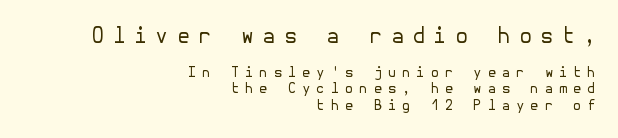
In terms of posture, this sample is upright. The first block has been scaled up relative to the second. Anything drawn beneath the words? Only blank space. Stem width sits at or under what a default text font uses. Is the letter spacing exaggerated? Yes — the characters are pushed far apart.
